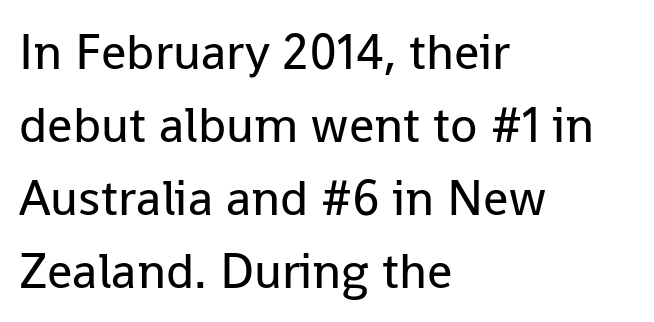
Q: Is the text bold? A: No.
Q: Is the text italic (slanted)? A: No, it is upright.
Q: Is the typeface a serif or a sans-serif typeface? A: Sans-serif.
Q: Is the text underlined? A: No.
Q: How is the paragraph aligned? A: Left-aligned.
Q: Is the spacing between letters normal or unusually wide? A: Normal.
Q: Is the spacing between lines tight, normal or loose? A: Normal.
Q: Width (condensed, normal, or wide)? A: Normal.
Q: Stroke contrast? A: Low.
Q: x-height? A: Medium.
Q: Monospaced? A: No.
